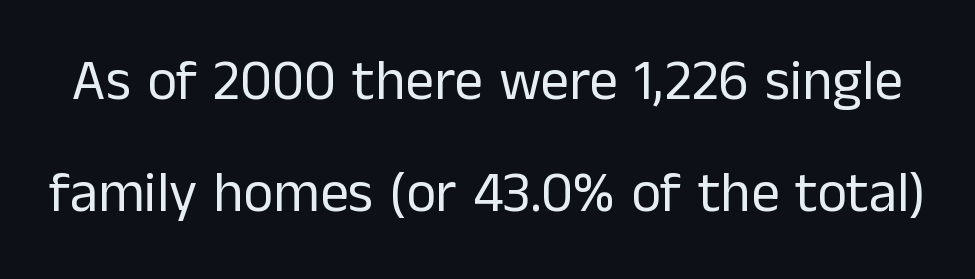
The image shows 57 px regular-weight sans-serif type, upright; set loose line spacing (1.96x), normal letter spacing, not underlined; low stroke contrast and a medium x-height.
